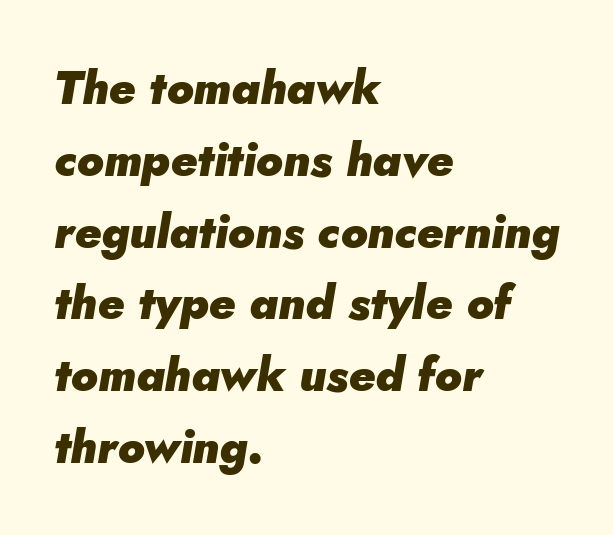
{"italic": "yes", "lean": "right", "slant_degrees": 5, "bold": "yes", "weight": "heavy", "width": "normal", "stroke_contrast": "low", "x_height": "small", "monospaced": "no", "underline": "no", "align": "left", "line_spacing": "normal", "line_spacing_ratio": 1.56, "letter_spacing": "normal", "letter_spacing_em": 0.0, "glyph_px": 46}
